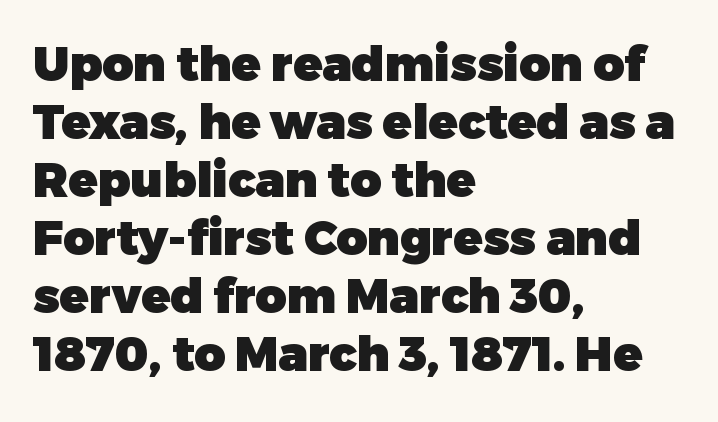
Q: Is the text bold? A: Yes.
Q: Is the text italic (slanted)? A: No, it is upright.
Q: Is the typeface a serif or a sans-serif typeface? A: Sans-serif.
Q: Is the text underlined? A: No.
Q: How is the paragraph aligned? A: Left-aligned.
Q: Is the spacing between letters normal or unusually wide? A: Normal.
Q: Width (condensed, normal, or wide)? A: Normal.
Q: Stroke contrast? A: Low.
Q: x-height? A: Medium.
Q: Monospaced? A: No.
